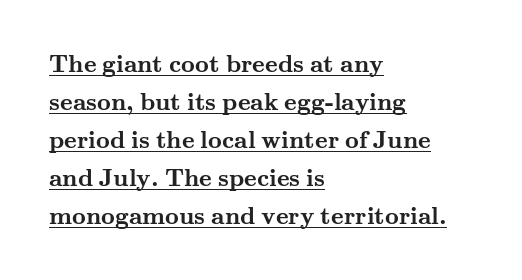
Q: Is the text bold? A: Yes.
Q: Is the text italic (slanted)? A: No, it is upright.
Q: Is the text underlined? A: Yes.
Q: How is the paragraph aligned? A: Left-aligned.
Q: Is the spacing between letters normal or unusually wide? A: Normal.
Q: Is the spacing between lines tight, normal or loose? A: Normal.
